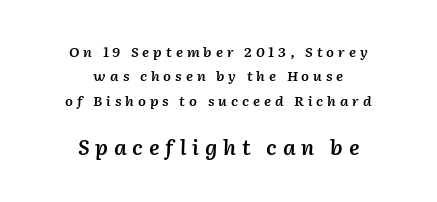
Q: Is the text bold? A: Semi-bold.
Q: Is the text italic (slanted)? A: Yes, it leans right by about 2 degrees.
Q: Is the text underlined? A: No.
Q: How is the paragraph aligned? A: Centered.
Q: Is the spacing between letters normal or unusually wide? A: Unusually wide.
Q: Which block of text is set in a larger size, the first (top) or the second (bottom)? A: The second (bottom) one.
